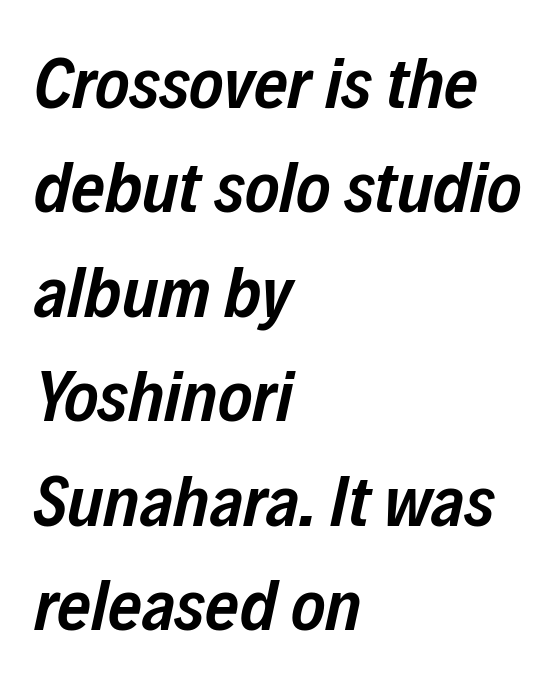
Q: Is the text bold? A: Semi-bold.
Q: Is the text italic (slanted)? A: Yes, it leans right by about 12 degrees.
Q: Is the text underlined? A: No.
Q: How is the paragraph aligned? A: Left-aligned.
Q: Is the spacing between letters normal or unusually wide? A: Normal.
Q: Is the spacing between lines tight, normal or loose? A: Normal.
Q: Width (condensed, normal, or wide)? A: Condensed.
Q: Stroke contrast? A: Low.
Q: x-height? A: Medium.
Q: Monospaced? A: No.
